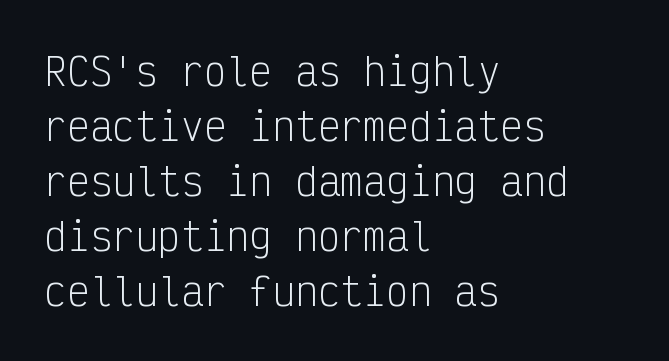
This is not heavy type; no bold has been used. Every row of glyphs begins at an identical x-position on the left. The passage shown is typed in a monospace face where columns stay perfectly aligned. Vertically, the passage feels balanced, rows spaced as you'd expect.
